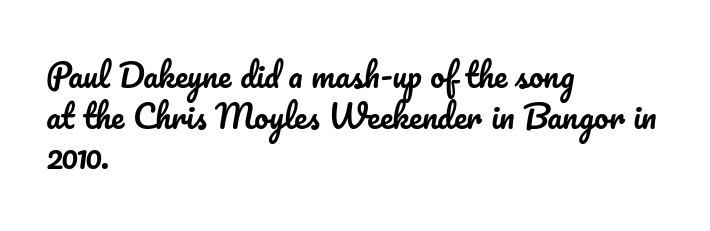
The image shows 32 px text type; set left-aligned, normal line spacing (1.27x), normal letter spacing, not underlined; low stroke contrast and a small x-height.
